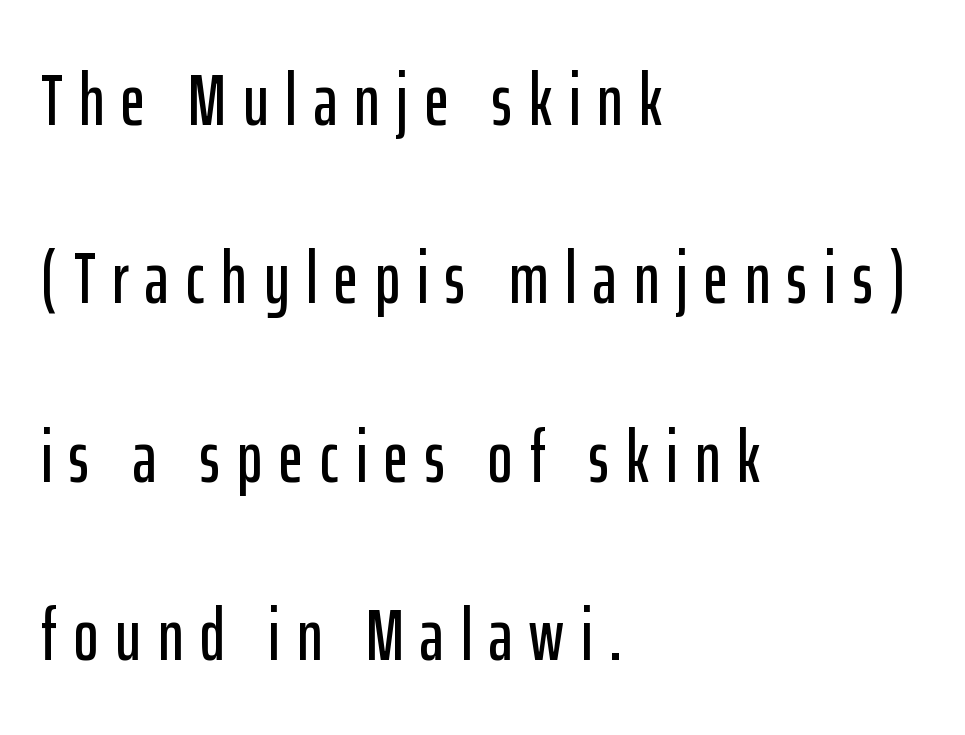
{"serif": "no", "italic": "no", "width": "condensed", "stroke_contrast": "low", "x_height": "medium", "monospaced": "no", "underline": "no", "align": "left", "line_spacing": "loose", "line_spacing_ratio": 2.41, "letter_spacing": "wide", "letter_spacing_em": 0.23, "glyph_px": 74}
